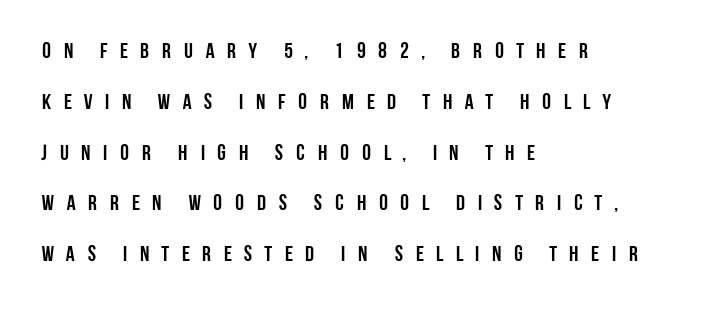
Leading is clearly above the norm, producing a sparse column. Bare-footed words on every line. This sample uses an upright cut, with every glyph sitting square on the baseline. The letters are bold, with thick, heavy strokes. Inter-character spacing is expanded well beyond the font's built-in metrics. Layout note: lines flush left.
